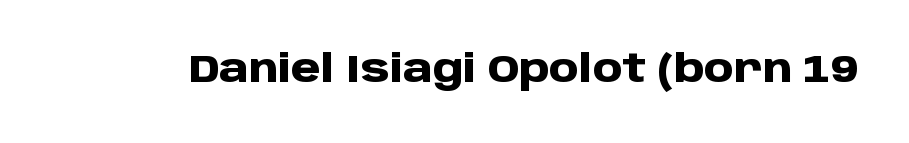
The image shows 38 px heavy sans-serif type, upright; set normal letter spacing, not underlined; low stroke contrast and a large x-height.
